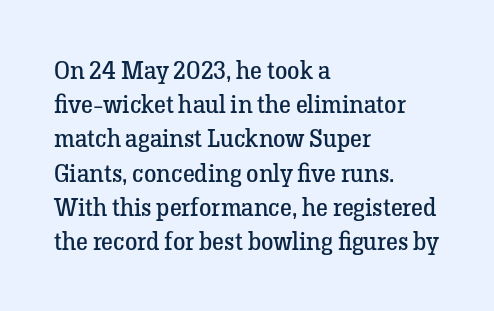
The image shows 25 px text type, upright; set left-aligned, normal line spacing (1.37x), normal letter spacing, not underlined.
